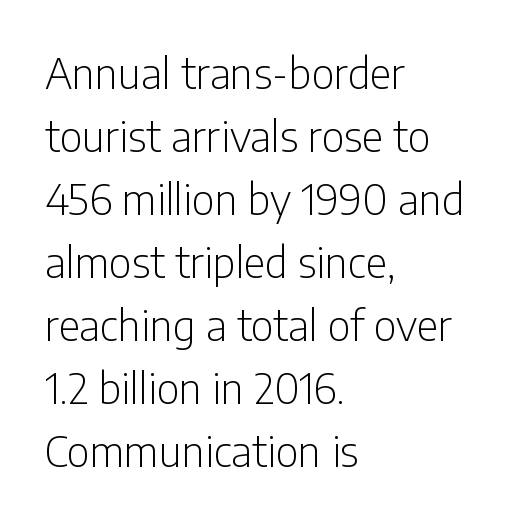
The image shows 42 px light, condensed sans-serif type, upright; set left-aligned, normal line spacing (1.5x), normal letter spacing, not underlined; low stroke contrast and a medium x-height.
